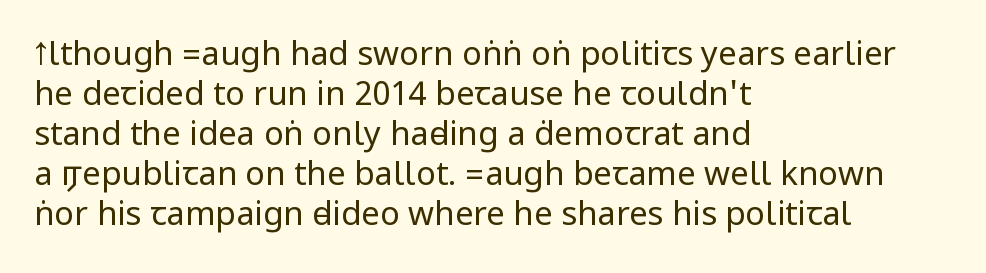
The image shows 33 px regular-weight, condensed sans-serif type, upright; set left-aligned, line spacing 1.21x, normal letter spacing, not underlined; low stroke contrast.
